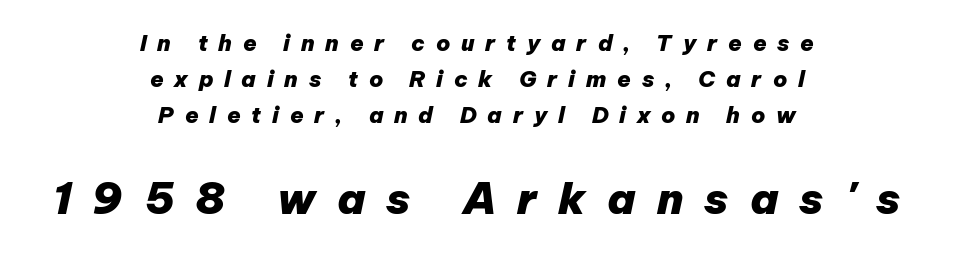
{"italic": "yes", "lean": "right", "slant_degrees": 12, "bold": "yes", "weight": "heavy", "width": "normal", "stroke_contrast": "low", "x_height": "medium", "monospaced": "no", "underline": "no", "align": "center", "line_spacing": "normal", "line_spacing_ratio": 1.63, "letter_spacing": "wide", "letter_spacing_em": 0.49, "larger_block": "second", "size_ratio": 1.95, "glyph_px": 43}
